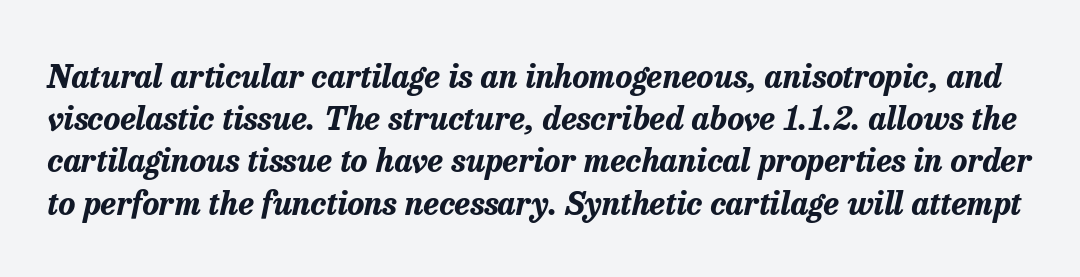
Q: Is the text bold? A: Yes.
Q: Is the text italic (slanted)? A: Yes, it leans right by about 13 degrees.
Q: Is the text underlined? A: No.
Q: Is the spacing between letters normal or unusually wide? A: Normal.
Q: Is the spacing between lines tight, normal or loose? A: Normal.
Q: Width (condensed, normal, or wide)? A: Normal.
Q: Stroke contrast? A: Low.
Q: x-height? A: Medium.
Q: Monospaced? A: No.
